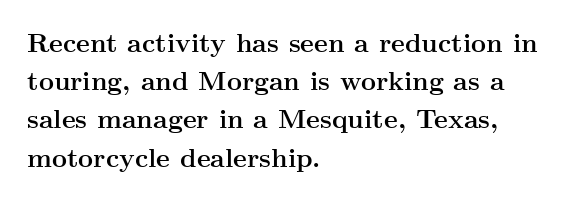
The image shows 26 px bold type, upright; set left-aligned, normal line spacing (1.47x), normal letter spacing, not underlined.
